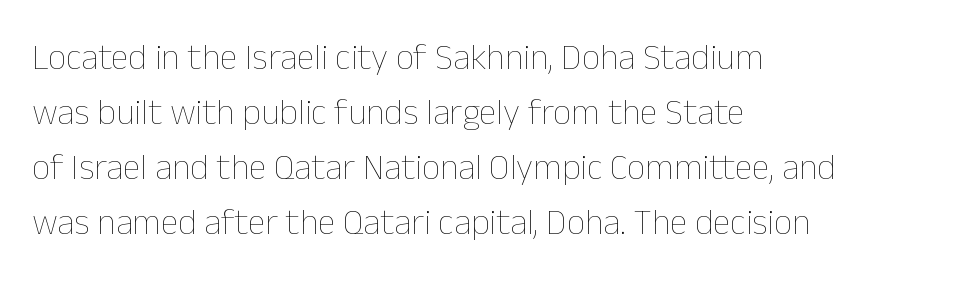
Q: Is the text bold? A: No.
Q: Is the text italic (slanted)? A: No, it is upright.
Q: Is the text underlined? A: No.
Q: How is the paragraph aligned? A: Left-aligned.
Q: Is the spacing between letters normal or unusually wide? A: Normal.
Q: Is the spacing between lines tight, normal or loose? A: Normal.
Q: Width (condensed, normal, or wide)? A: Normal.
Q: Stroke contrast? A: Low.
Q: x-height? A: Medium.
Q: Monospaced? A: No.
